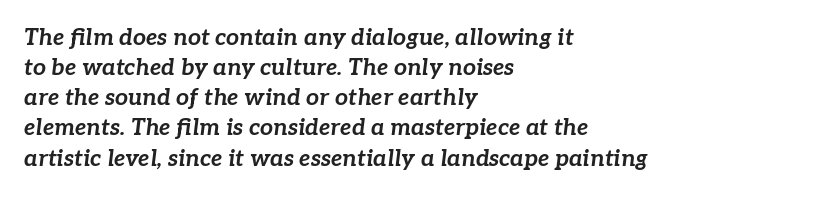
Any mark beneath the type? The region is blank. Is the type slanted? Yes — the strokes lean at a clear angle. The space between consecutive lines is moderate. Alignment: flush left. A typesetter would call this zero additional tracking. The passage shown is emphatically bold.
